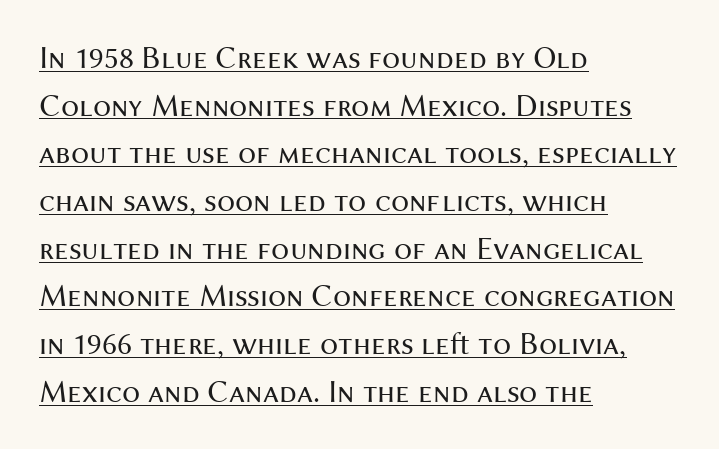
{"serif": "no", "italic": "no", "bold": "no", "weight": "regular", "width": "normal", "stroke_contrast": "medium", "x_height": "medium", "monospaced": "no", "underline": "yes", "align": "left", "line_spacing": "normal", "line_spacing_ratio": 1.49, "letter_spacing": "normal", "letter_spacing_em": 0.0, "glyph_px": 32}
